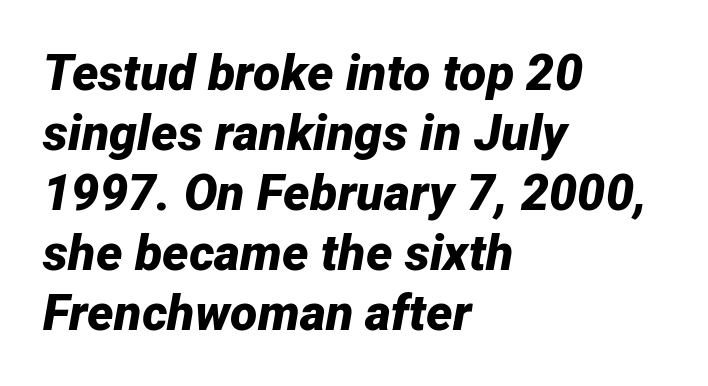
{"italic": "yes", "lean": "right", "slant_degrees": 12, "bold": "yes", "weight": "bold", "width": "normal", "stroke_contrast": "low", "x_height": "medium", "monospaced": "no", "underline": "no", "align": "left", "line_spacing_ratio": 1.2, "letter_spacing": "normal", "letter_spacing_em": 0.0, "glyph_px": 50}
